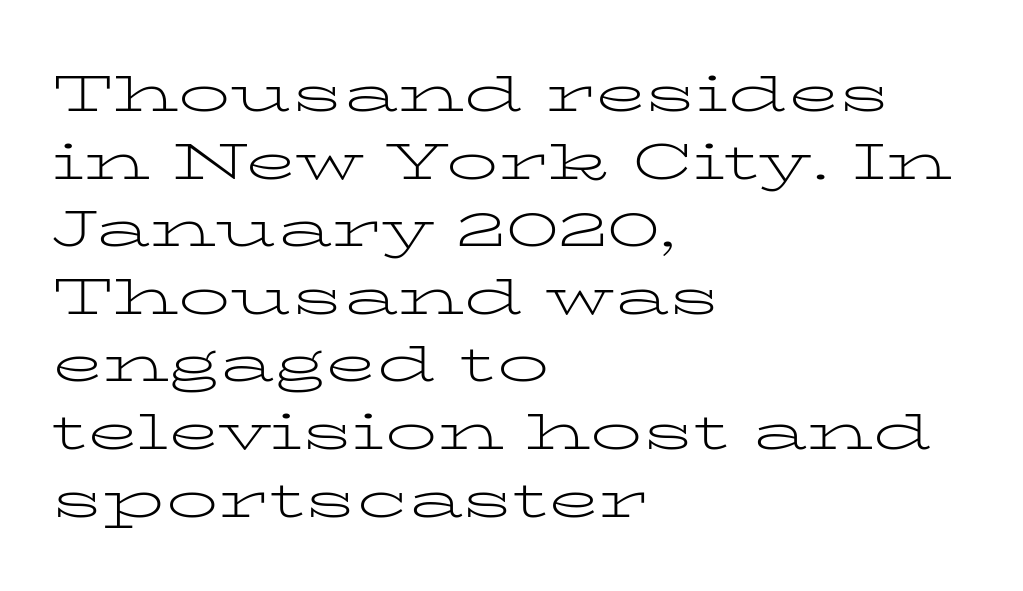
{"serif": "yes", "italic": "no", "bold": "no", "weight": "light", "width": "wide", "stroke_contrast": "low", "x_height": "medium", "monospaced": "no", "underline": "no", "align": "left", "line_spacing": "normal", "line_spacing_ratio": 1.3, "letter_spacing": "normal", "letter_spacing_em": 0.0, "glyph_px": 52}
